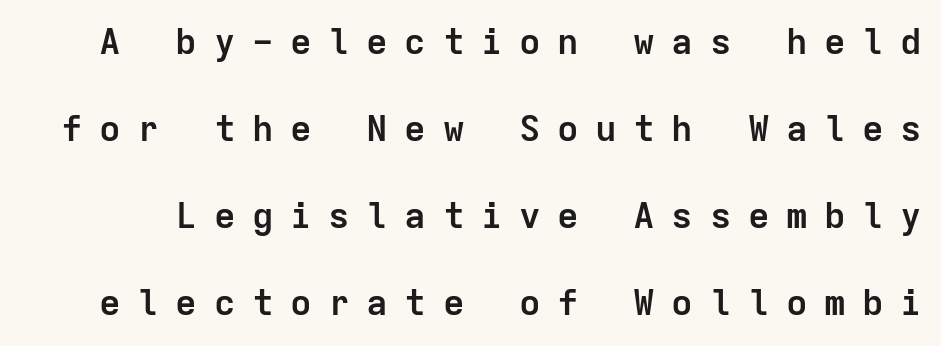
The horizontal fit of the characters is loose and conspicuously gappy. Is this a fixed-width face? Yes — each glyph sits in an identical cell. The specimen reads as upright at a glance. Check the space under the baseline: it is left empty. Does the weight exceed regular? Yes, all the way to bold. Horizontal bands of white between lines are thick stripes.
